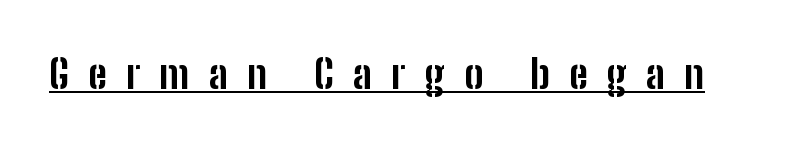
{"serif": "no", "italic": "no", "bold": "yes", "weight": "bold", "width": "condensed", "stroke_contrast": "low", "x_height": "medium", "monospaced": "no", "underline": "yes", "letter_spacing": "wide", "letter_spacing_em": 0.48, "glyph_px": 40}
